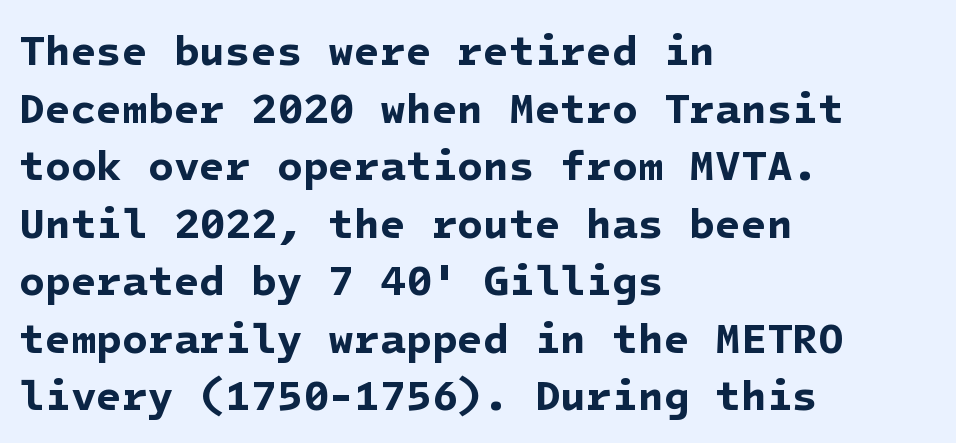
The image shows 42 px bold sans-serif type; set left-aligned, normal line spacing (1.37x), normal letter spacing, not underlined; low stroke contrast and a medium x-height.
